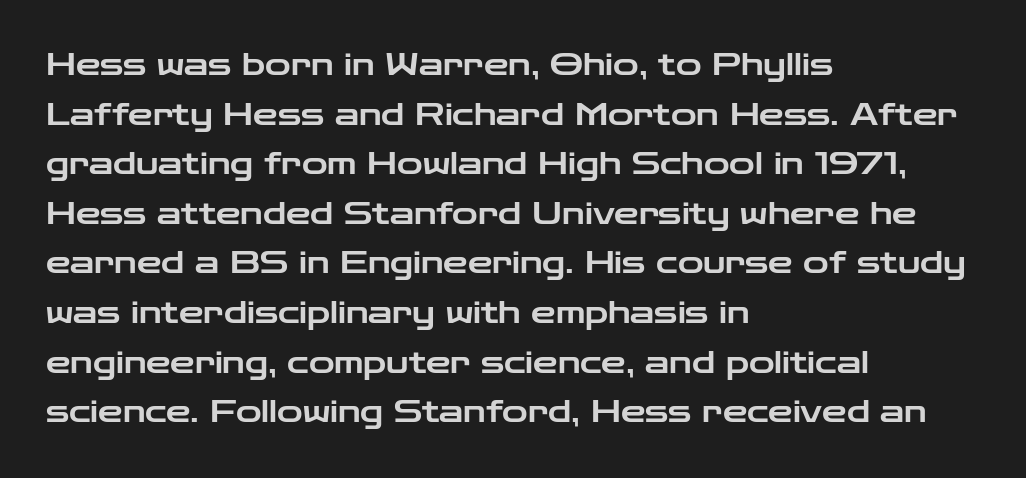
Proportional: the letters do not fall into vertical columns. The face used here is rendered with its standard letterfit. Each new line begins a customary step beneath the previous one. Font category for this specimen: sans-serif. Vertical strokes here are truly vertical. The area under the type is left untouched.
